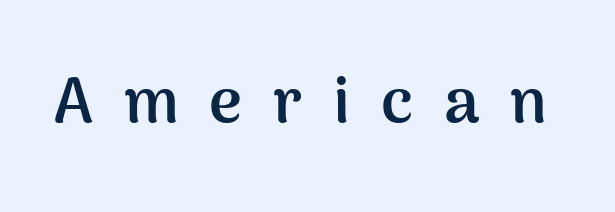
Q: Is the text bold? A: Yes.
Q: Is the text italic (slanted)? A: No, it is upright.
Q: Is the typeface a serif or a sans-serif typeface? A: Sans-serif.
Q: Is the text underlined? A: No.
Q: Is the spacing between letters normal or unusually wide? A: Unusually wide.
Q: Width (condensed, normal, or wide)? A: Normal.
Q: Stroke contrast? A: Medium.
Q: x-height? A: Medium.
Q: Monospaced? A: No.
